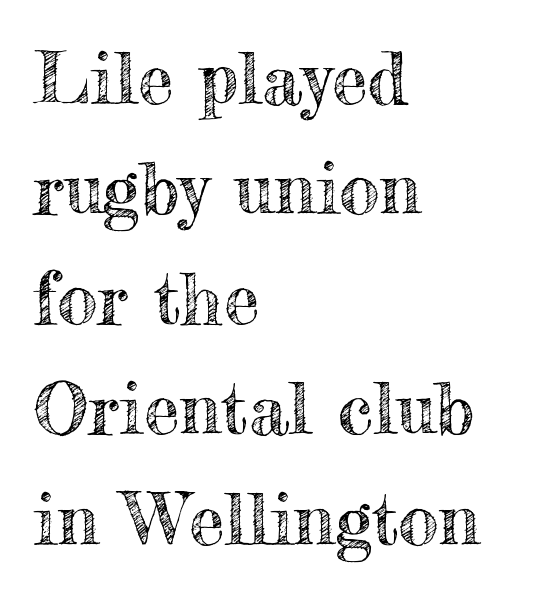
{"italic": "no", "width": "normal", "x_height": "small", "monospaced": "no", "underline": "no", "align": "left", "line_spacing": "normal", "line_spacing_ratio": 1.53, "letter_spacing": "normal", "letter_spacing_em": 0.0, "glyph_px": 72}
